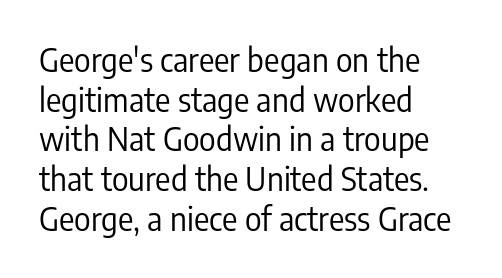
The image shows 32 px regular-weight, condensed sans-serif type, upright; set left-aligned, line spacing 1.24x, normal letter spacing, not underlined; low stroke contrast and a medium x-height.
